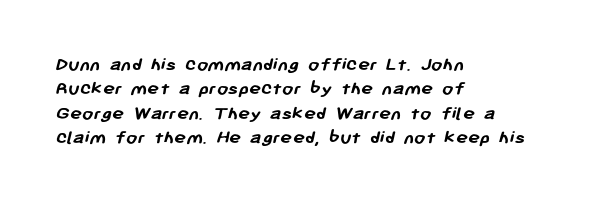
This sample uses plain, unmodified letter spacing. Words float on clear page, feet unadorned. Students, this is bold: see how much ink each stroke carries. The lines in this sample share a left origin and differ only in where they stop.
